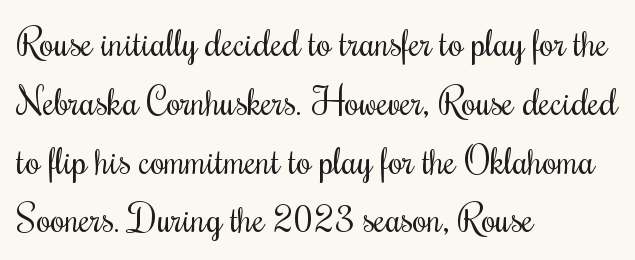
The image shows 37 px regular-weight, condensed serif type; set left-aligned, normal line spacing (1.59x), normal letter spacing, not underlined; medium stroke contrast and a small x-height.
